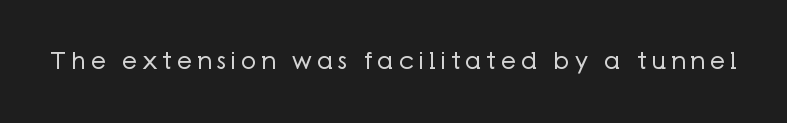
Glyph-to-glyph distance is far greater than everyday printed text. The type sits square on the baseline with zero lean. Stems and bowls with no extra thickness — not bold. Clear beneath every line of the passage.
